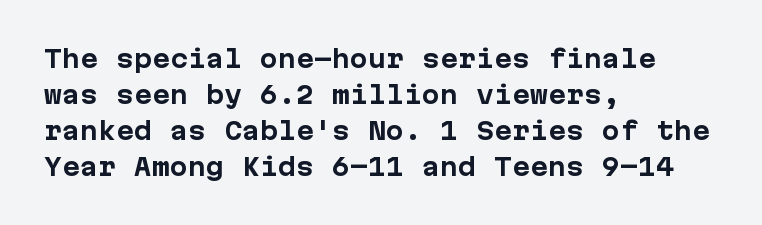
{"italic": "no", "bold": "yes", "underline": "no", "align": "left", "line_spacing": "normal", "line_spacing_ratio": 1.5, "letter_spacing": "normal", "letter_spacing_em": 0.0, "glyph_px": 24}
